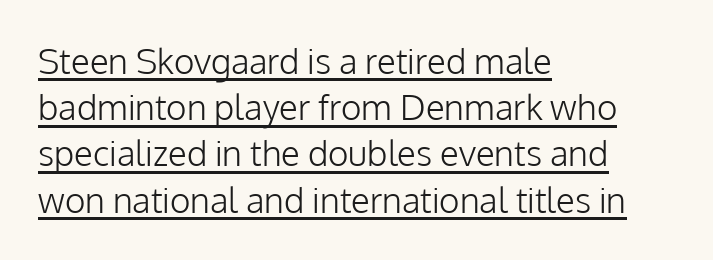
{"serif": "no", "italic": "no", "bold": "no", "weight": "light", "width": "normal", "stroke_contrast": "low", "x_height": "medium", "monospaced": "no", "underline": "yes", "align": "left", "line_spacing": "normal", "line_spacing_ratio": 1.32, "letter_spacing": "normal", "letter_spacing_em": 0.0, "glyph_px": 35}
